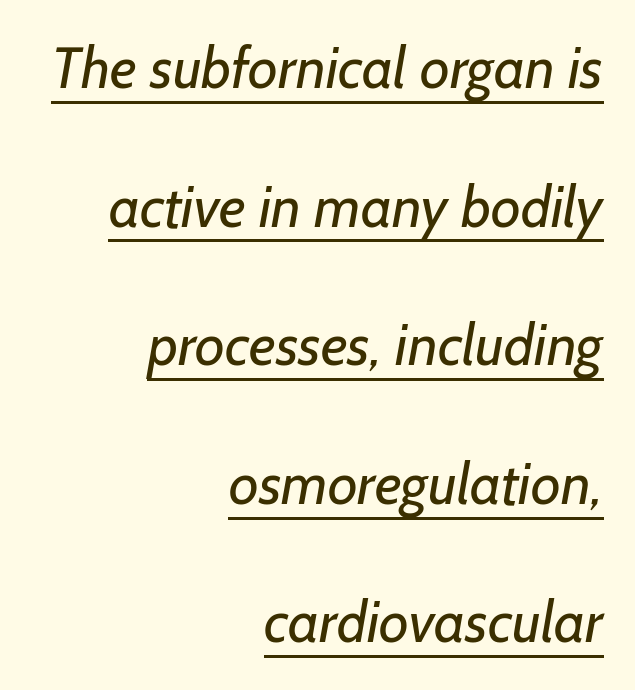
The image shows 58 px regular-weight sans-serif type; set right-aligned, loose line spacing (2.39x), normal letter spacing, underlined; low stroke contrast and a medium x-height.
